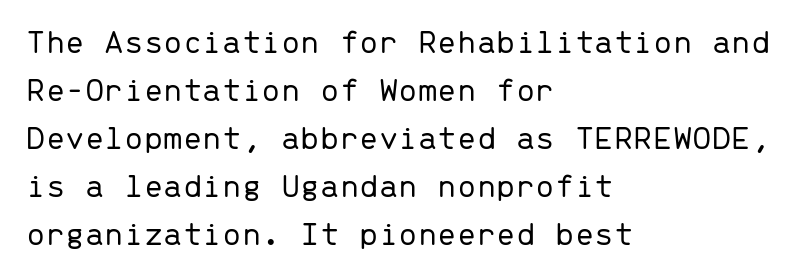
Q: Is the text bold? A: No.
Q: Is the text italic (slanted)? A: No, it is upright.
Q: Is the typeface a serif or a sans-serif typeface? A: Sans-serif.
Q: Is the text underlined? A: No.
Q: How is the paragraph aligned? A: Left-aligned.
Q: Is the spacing between letters normal or unusually wide? A: Normal.
Q: Is the spacing between lines tight, normal or loose? A: Normal.
Q: Width (condensed, normal, or wide)? A: Normal.
Q: Stroke contrast? A: Low.
Q: x-height? A: Medium.
Q: Monospaced? A: Yes.
